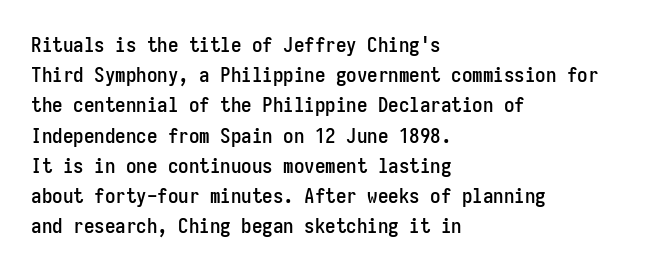
Q: Is the text italic (slanted)? A: No, it is upright.
Q: Is the text underlined? A: No.
Q: How is the paragraph aligned? A: Left-aligned.
Q: Is the spacing between letters normal or unusually wide? A: Normal.
Q: Is the spacing between lines tight, normal or loose? A: Normal.
